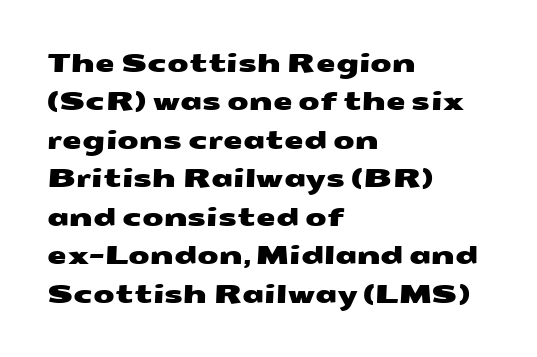
{"underline": "no", "align": "left", "line_spacing": "normal", "line_spacing_ratio": 1.54, "letter_spacing": "normal", "letter_spacing_em": 0.0, "glyph_px": 25}
